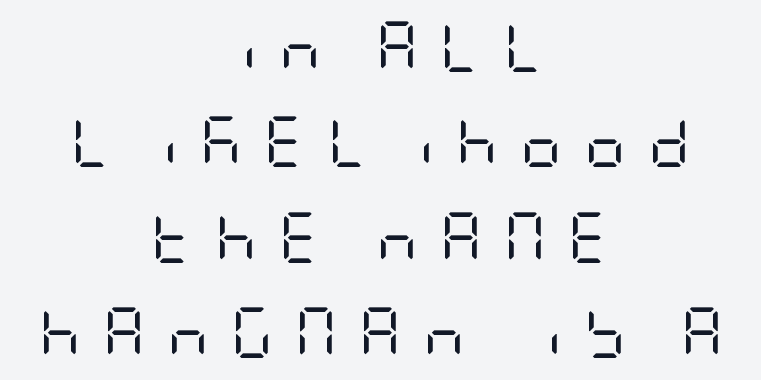
Typographically, this falls in the sans-serif category. Casual observation: everything's sitting right in the middle. These lines were composed using upright roman letters. In terms of letterspacing, this is a distinctly airy, spread setting. Beneath every word, the page is bare.
